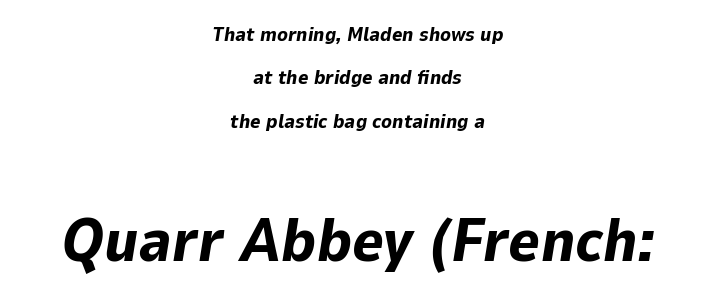
Summary of vertical rhythm: relaxed, with wide interline spacing. You could call the tracking neutral — neither tight nor loose. These lines are rendered in a variable-pitch font. Slanted lettering throughout.
